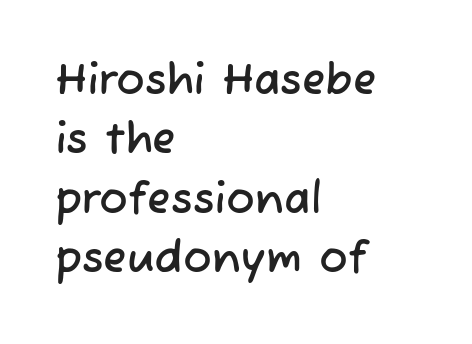
Q: Is the typeface a serif or a sans-serif typeface? A: Sans-serif.
Q: Is the text underlined? A: No.
Q: How is the paragraph aligned? A: Left-aligned.
Q: Is the spacing between letters normal or unusually wide? A: Normal.
Q: Is the spacing between lines tight, normal or loose? A: Normal.
Q: Width (condensed, normal, or wide)? A: Normal.
Q: Stroke contrast? A: Low.
Q: x-height? A: Medium.
Q: Monospaced? A: No.
